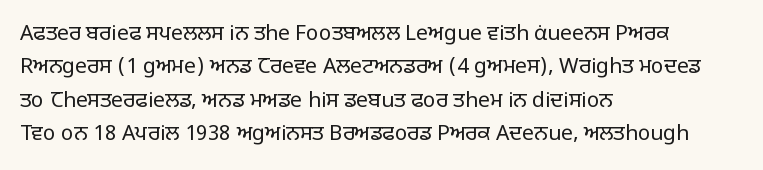
Q: Is the text bold? A: No.
Q: Is the text italic (slanted)? A: No, it is upright.
Q: Is the text underlined? A: No.
Q: How is the paragraph aligned? A: Left-aligned.
Q: Is the spacing between letters normal or unusually wide? A: Normal.
Q: Is the spacing between lines tight, normal or loose? A: Normal.
